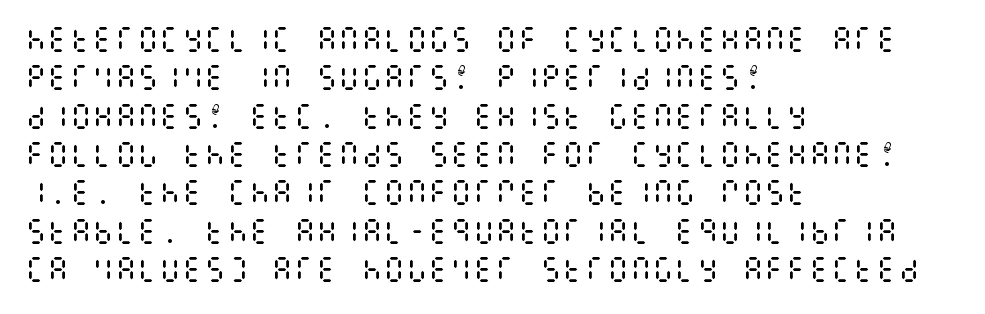
{"italic": "no", "bold": "no", "weight": "regular", "width": "condensed", "stroke_contrast": "medium", "x_height": "large", "underline": "no", "align": "left", "line_spacing": "normal", "line_spacing_ratio": 1.37, "letter_spacing": "normal", "letter_spacing_em": 0.0, "glyph_px": 28}
